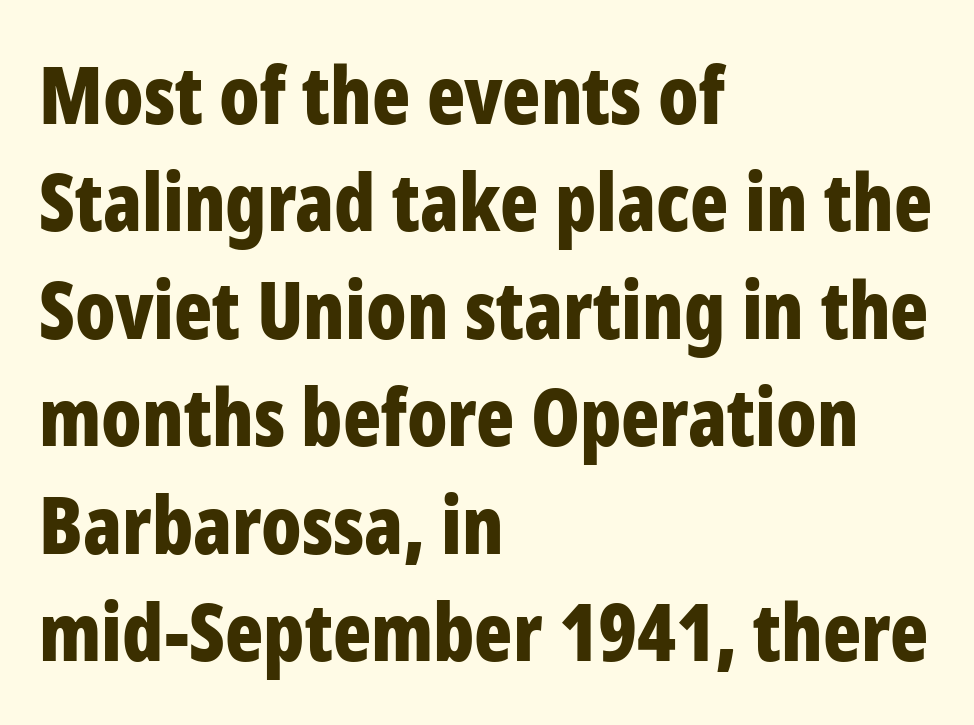
Upright lettering throughout. The paragraph has a hard left edge and a soft right edge. Do the characters align in a grid? No, the font is proportional. Quick note: interline space is typical.
